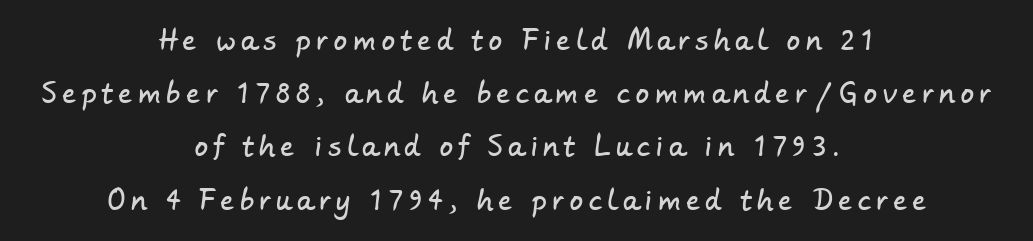
{"underline": "no", "align": "center", "line_spacing": "loose", "line_spacing_ratio": 1.97, "letter_spacing": "wide", "letter_spacing_em": 0.21, "glyph_px": 27}
